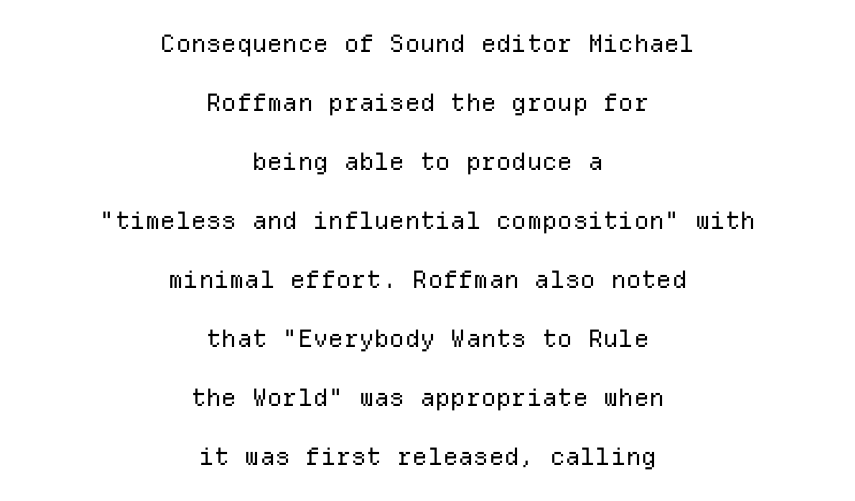
Glance below the letters and you will spot only blank space. Baseline-to-baseline distance is far greater than the letter height. Posture: upright roman. Heaviness? Minimal to ordinary, like unemphasized prose. What stands out about the letter spacing? Nothing — it is the standard amount.
